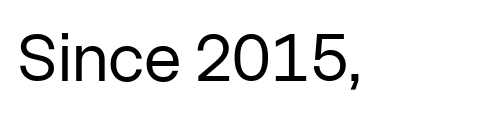
The image shows 69 px regular-weight sans-serif type, upright; set normal letter spacing, not underlined; low stroke contrast and a medium x-height.
